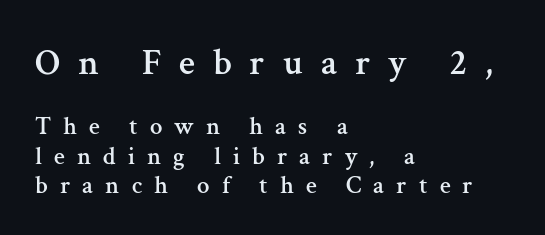
The image shows 37 px serif type, upright; set left-aligned, line spacing 1.18x, unusually wide letter spacing (+0.48 em), not underlined; the first (top) block is 1.48x larger; medium stroke contrast and a medium x-height.
